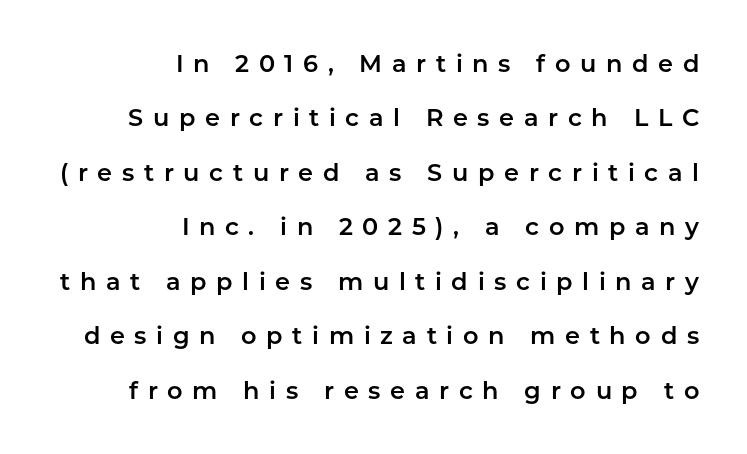
Q: Is the text italic (slanted)? A: No, it is upright.
Q: Is the text underlined? A: No.
Q: How is the paragraph aligned? A: Right-aligned.
Q: Is the spacing between letters normal or unusually wide? A: Unusually wide.
Q: Is the spacing between lines tight, normal or loose? A: Loose.
